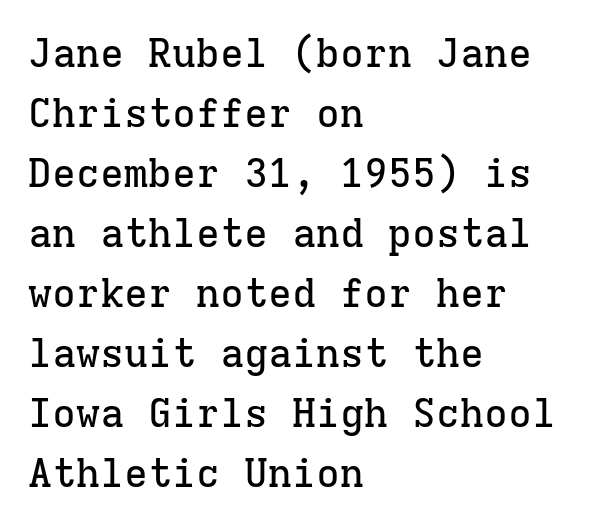
Q: Is the text italic (slanted)? A: No, it is upright.
Q: Is the typeface a serif or a sans-serif typeface? A: Serif.
Q: Is the text underlined? A: No.
Q: How is the paragraph aligned? A: Left-aligned.
Q: Is the spacing between letters normal or unusually wide? A: Normal.
Q: Is the spacing between lines tight, normal or loose? A: Normal.
Q: Width (condensed, normal, or wide)? A: Normal.
Q: Stroke contrast? A: Low.
Q: x-height? A: Medium.
Q: Monospaced? A: Yes.
